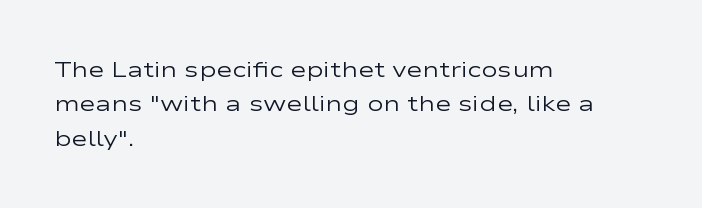
{"italic": "no", "bold": "no", "underline": "no", "align": "left", "line_spacing": "normal", "line_spacing_ratio": 1.56, "letter_spacing": "normal", "letter_spacing_em": 0.0, "glyph_px": 22}
